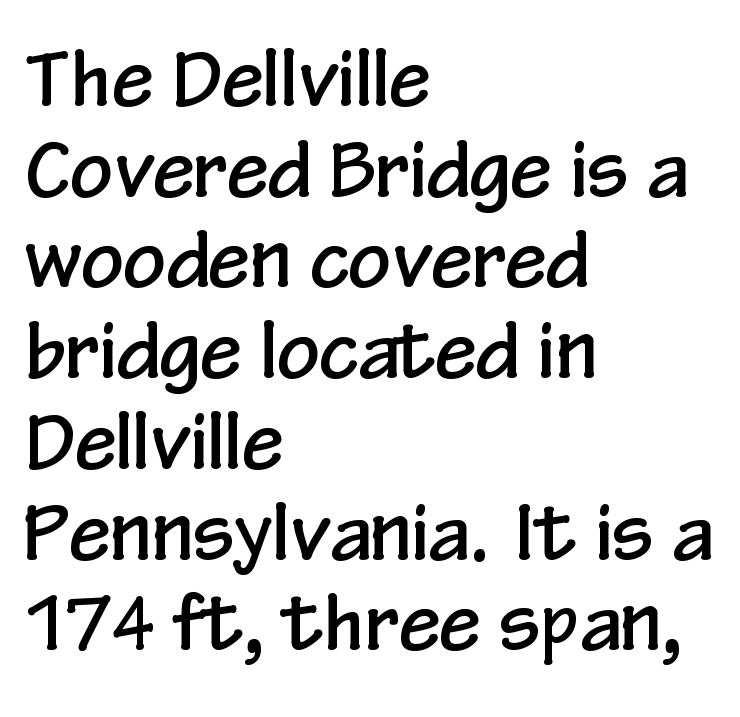
Q: Is the text italic (slanted)? A: No, it is upright.
Q: Is the typeface a serif or a sans-serif typeface? A: Sans-serif.
Q: Is the text underlined? A: No.
Q: How is the paragraph aligned? A: Left-aligned.
Q: Is the spacing between letters normal or unusually wide? A: Normal.
Q: Width (condensed, normal, or wide)? A: Condensed.
Q: Stroke contrast? A: Low.
Q: x-height? A: Medium.
Q: Monospaced? A: No.
